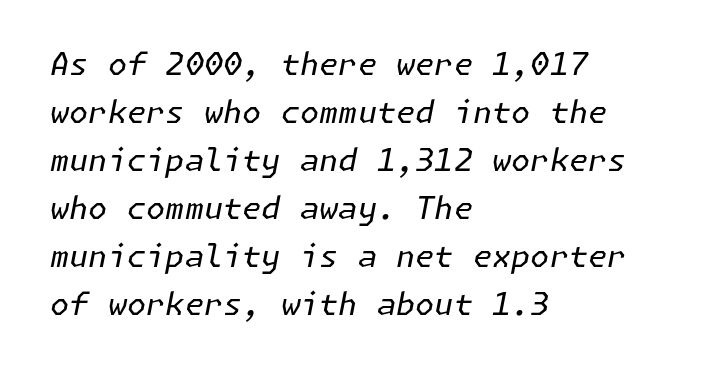
{"italic": "yes", "lean": "right", "slant_degrees": 11, "bold": "no", "weight": "regular", "width": "normal", "stroke_contrast": "low", "x_height": "medium", "underline": "no", "align": "left", "line_spacing": "normal", "line_spacing_ratio": 1.55, "letter_spacing": "normal", "letter_spacing_em": 0.0, "glyph_px": 31}
